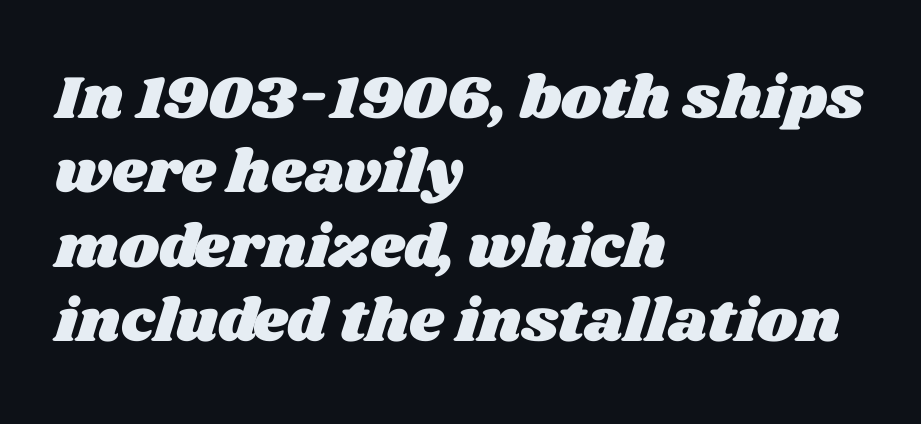
No extra tracking has been applied to these lines. Each line starts at the same left margin while the right side varies. Proportional: the letters do not fall into vertical columns. The baseline area is clear.
